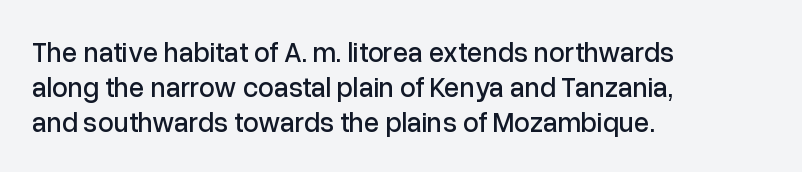
Q: Is the text italic (slanted)? A: No, it is upright.
Q: Is the typeface a serif or a sans-serif typeface? A: Sans-serif.
Q: Is the text underlined? A: No.
Q: How is the paragraph aligned? A: Left-aligned.
Q: Is the spacing between letters normal or unusually wide? A: Normal.
Q: Is the spacing between lines tight, normal or loose? A: Normal.
Q: Width (condensed, normal, or wide)? A: Normal.
Q: Stroke contrast? A: Low.
Q: x-height? A: Medium.
Q: Monospaced? A: No.
